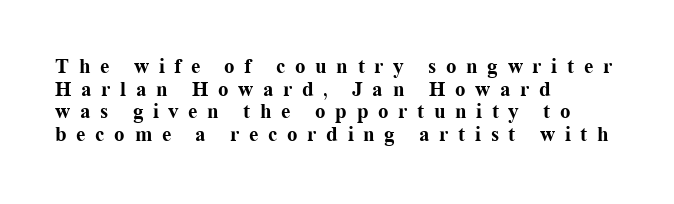
The image shows 21 px bold type, upright; set left-aligned, tight line spacing (1.08x), unusually wide letter spacing (+0.46 em), not underlined.
